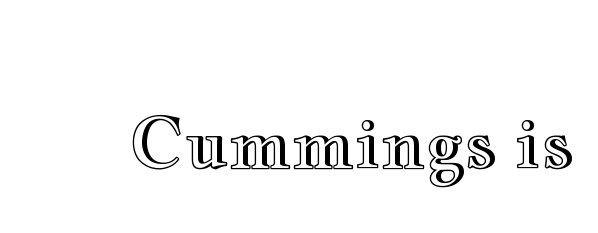
Q: Is the text italic (slanted)? A: No, it is upright.
Q: Is the text underlined? A: No.
Q: Is the spacing between letters normal or unusually wide? A: Normal.
Q: Width (condensed, normal, or wide)? A: Wide.
Q: x-height? A: Small.
Q: Monospaced? A: No.
